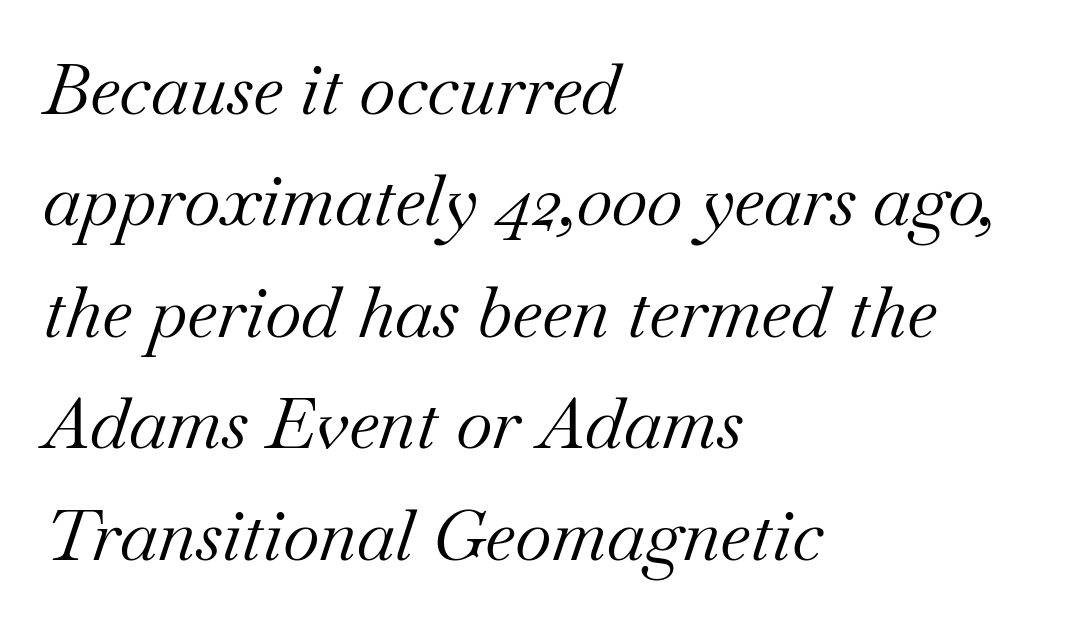
The image shows 71 px regular-weight serif type, italic (leaning right); set left-aligned, normal line spacing (1.57x), normal letter spacing, not underlined; medium stroke contrast and a small x-height.
